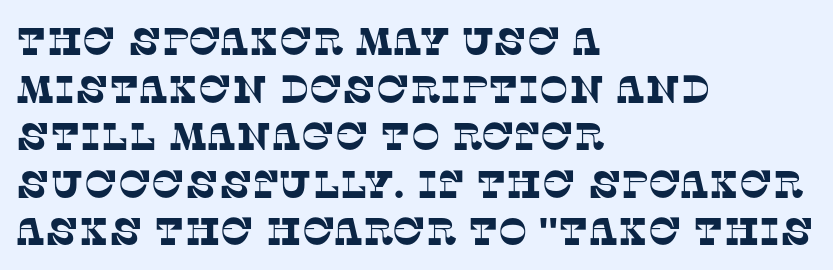
The image shows 39 px serif type; set left-aligned, line spacing 1.22x, normal letter spacing, not underlined; low stroke contrast and a large x-height.
